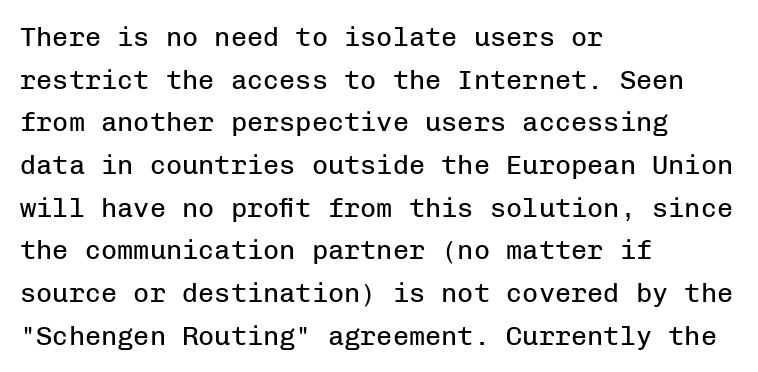
{"italic": "no", "bold": "no", "underline": "no", "align": "left", "line_spacing": "normal", "line_spacing_ratio": 1.58, "letter_spacing": "normal", "letter_spacing_em": 0.0, "glyph_px": 27}
